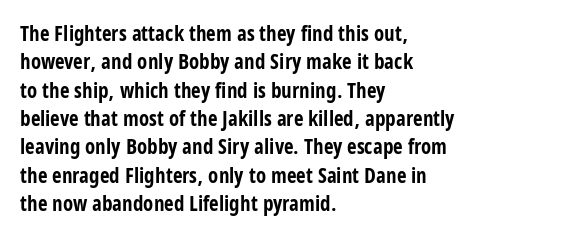
The image shows 21 px bold type, upright; set left-aligned, normal line spacing (1.35x), normal letter spacing, not underlined.
